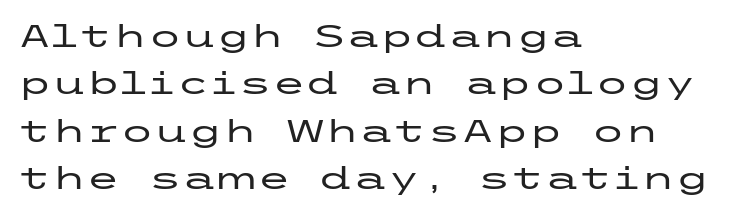
{"serif": "no", "italic": "no", "width": "wide", "stroke_contrast": "low", "x_height": "medium", "underline": "no", "align": "left", "line_spacing": "normal", "line_spacing_ratio": 1.53, "letter_spacing": "normal", "letter_spacing_em": 0.0, "glyph_px": 31}
